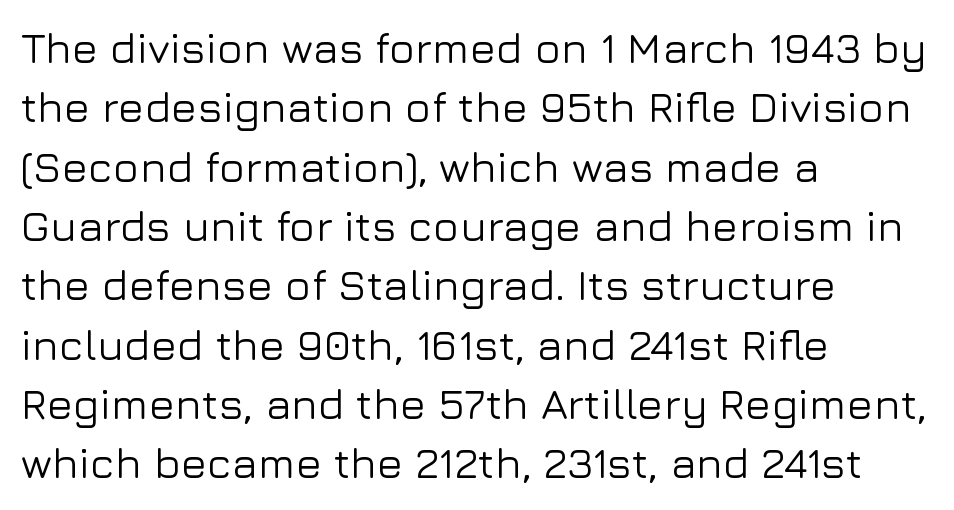
Q: Is the text italic (slanted)? A: No, it is upright.
Q: Is the typeface a serif or a sans-serif typeface? A: Sans-serif.
Q: Is the text underlined? A: No.
Q: How is the paragraph aligned? A: Left-aligned.
Q: Is the spacing between letters normal or unusually wide? A: Normal.
Q: Is the spacing between lines tight, normal or loose? A: Normal.
Q: Width (condensed, normal, or wide)? A: Normal.
Q: Stroke contrast? A: Low.
Q: x-height? A: Medium.
Q: Monospaced? A: No.
